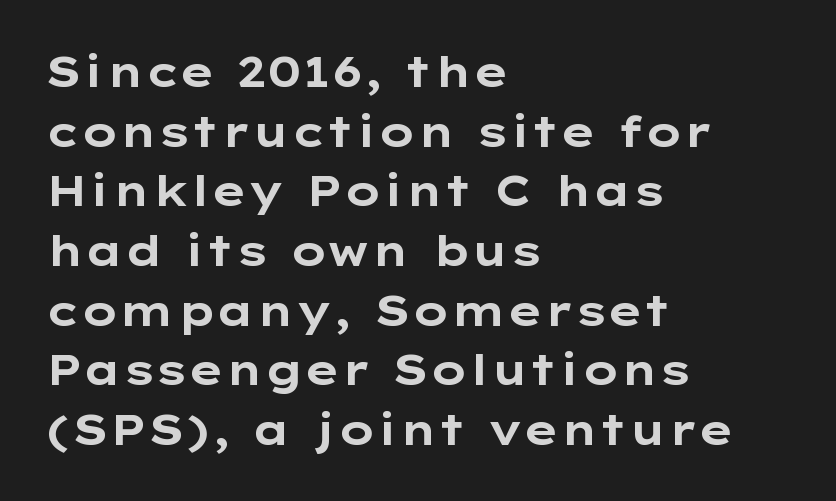
You could not count columns in this text — the font is proportionally spaced. The baseline area is clear. The designer went with a sans here, leaving each stem footless. Short and long lines alike share a common starting point at left.
